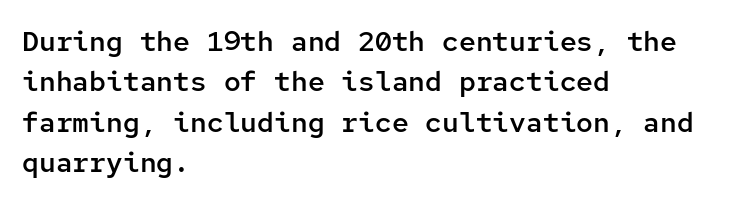
The image shows 28 px semibold sans-serif type, upright, monospaced; set left-aligned, normal line spacing (1.44x), normal letter spacing, not underlined; low stroke contrast and a medium x-height.
